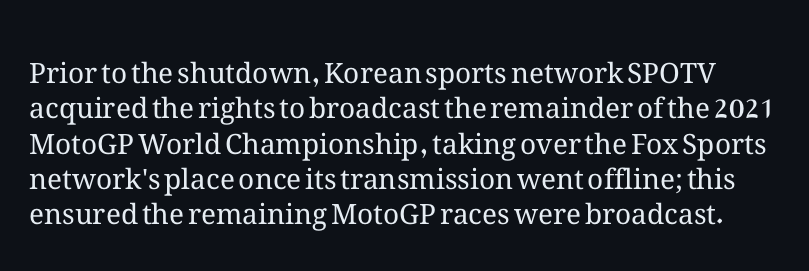
{"italic": "no", "bold": "no", "weight": "regular", "width": "normal", "stroke_contrast": "medium", "x_height": "medium", "monospaced": "no", "underline": "no", "line_spacing": "normal", "line_spacing_ratio": 1.26, "letter_spacing": "normal", "letter_spacing_em": 0.0, "glyph_px": 28}
